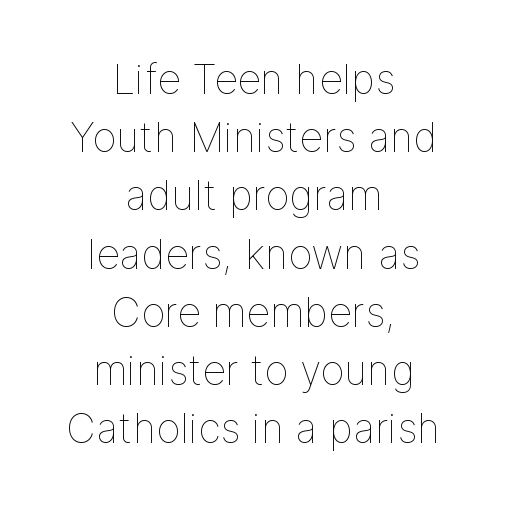
The image shows 41 px thin type, upright; set centered, normal line spacing (1.42x), normal letter spacing, not underlined; low stroke contrast and a medium x-height.
